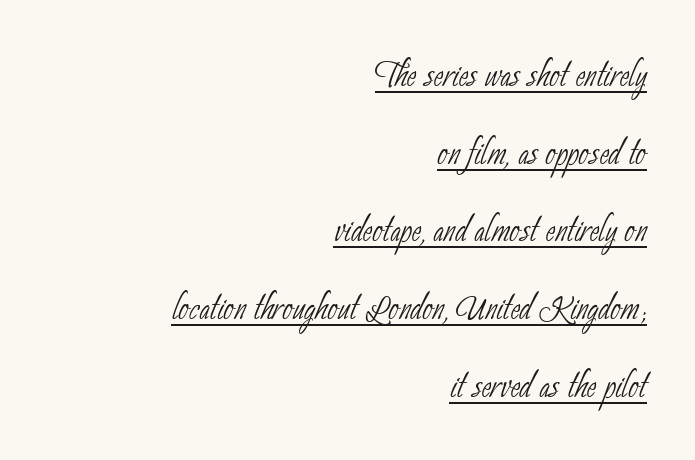
Q: Is the text bold? A: No.
Q: Is the typeface a serif or a sans-serif typeface? A: Sans-serif.
Q: Is the text underlined? A: Yes.
Q: How is the paragraph aligned? A: Right-aligned.
Q: Is the spacing between letters normal or unusually wide? A: Normal.
Q: Is the spacing between lines tight, normal or loose? A: Normal.
Q: Width (condensed, normal, or wide)? A: Condensed.
Q: Stroke contrast? A: Low.
Q: x-height? A: Small.
Q: Monospaced? A: No.
